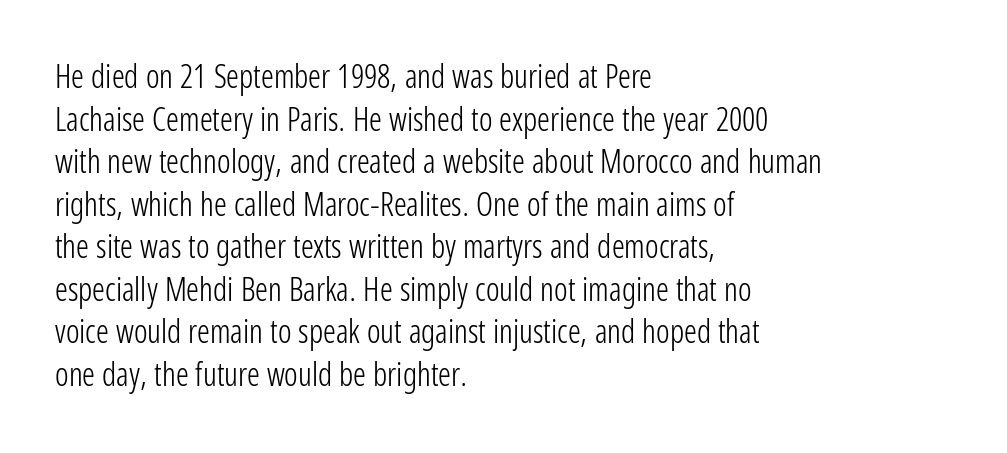
{"serif": "no", "italic": "no", "bold": "no", "weight": "light", "width": "condensed", "stroke_contrast": "low", "x_height": "medium", "monospaced": "no", "underline": "no", "align": "left", "line_spacing": "normal", "line_spacing_ratio": 1.33, "letter_spacing": "normal", "letter_spacing_em": 0.0, "glyph_px": 32}
